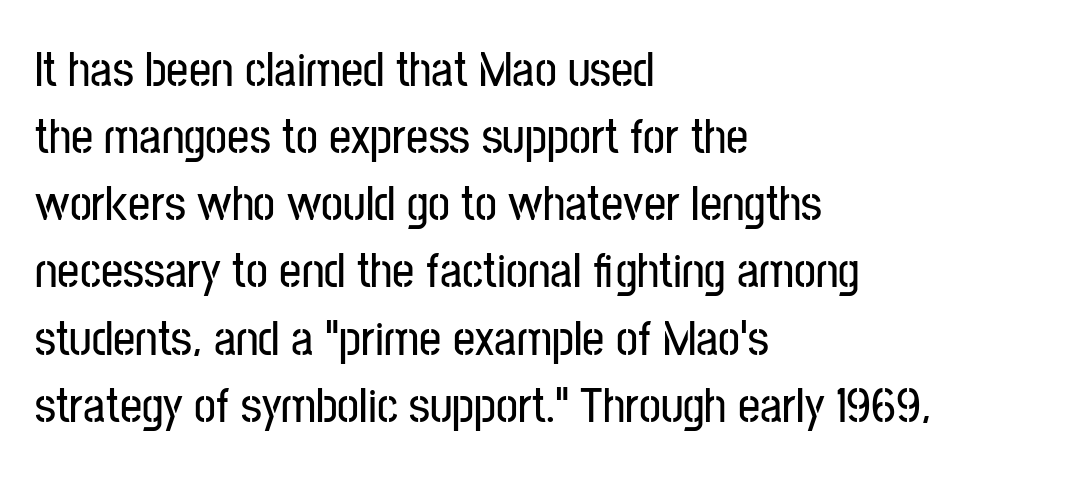
The image shows 49 px condensed sans-serif type, upright; set left-aligned, normal line spacing (1.37x), normal letter spacing, not underlined; low stroke contrast and a medium x-height.
